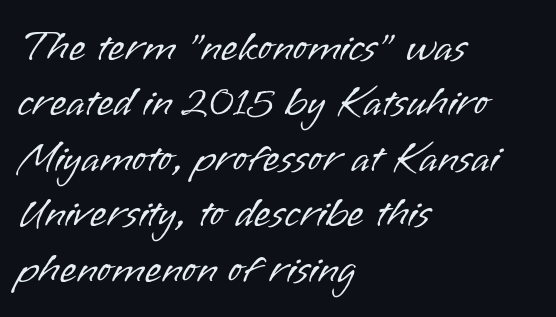
{"serif": "no", "bold": "no", "weight": "light", "width": "normal", "stroke_contrast": "low", "x_height": "small", "monospaced": "no", "underline": "no", "align": "left", "line_spacing": "normal", "line_spacing_ratio": 1.29, "letter_spacing": "normal", "letter_spacing_em": 0.0, "glyph_px": 43}
